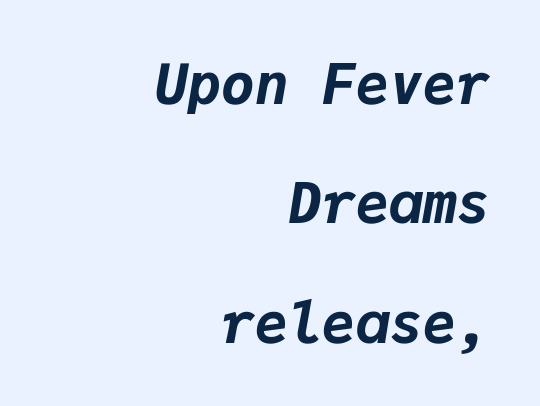
{"italic": "yes", "lean": "right", "slant_degrees": 9, "bold": "yes", "weight": "bold", "width": "normal", "stroke_contrast": "low", "x_height": "medium", "monospaced": "yes", "underline": "no", "align": "right", "line_spacing": "loose", "line_spacing_ratio": 2.13, "letter_spacing": "normal", "letter_spacing_em": 0.0, "glyph_px": 56}
